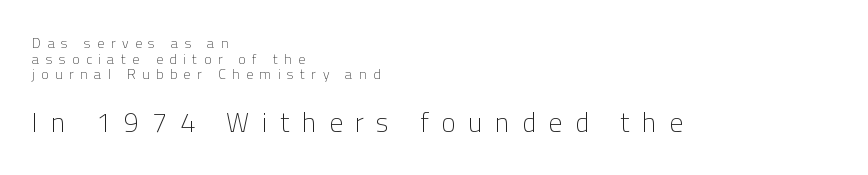
If you measured baseline to baseline, you'd find a short distance. No chunkiness to these letters — they're not bold. These two chunks differ in scale, with the bottom chunk taking the larger measure. Decoration check: the copy has no underline.
